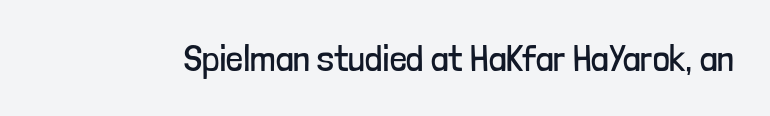
{"serif": "no", "italic": "no", "bold": "no", "weight": "regular", "width": "condensed", "stroke_contrast": "low", "x_height": "medium", "monospaced": "no", "underline": "no", "letter_spacing": "normal", "letter_spacing_em": 0.0, "glyph_px": 37}
